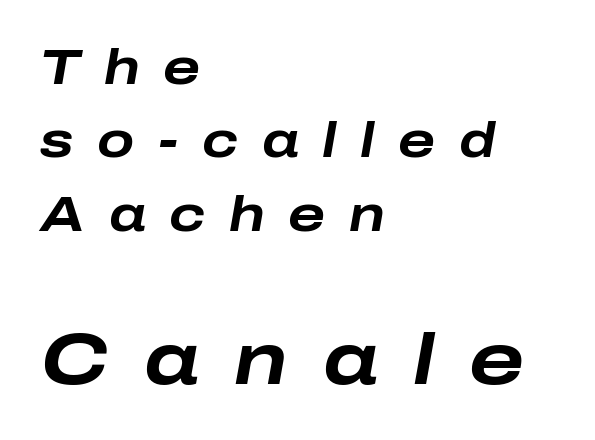
{"italic": "yes", "lean": "right", "slant_degrees": 10, "bold": "yes", "weight": "bold", "width": "wide", "stroke_contrast": "low", "x_height": "medium", "monospaced": "no", "underline": "no", "align": "left", "line_spacing": "normal", "line_spacing_ratio": 1.5, "letter_spacing": "wide", "letter_spacing_em": 0.48, "larger_block": "second", "size_ratio": 1.49, "glyph_px": 73}
